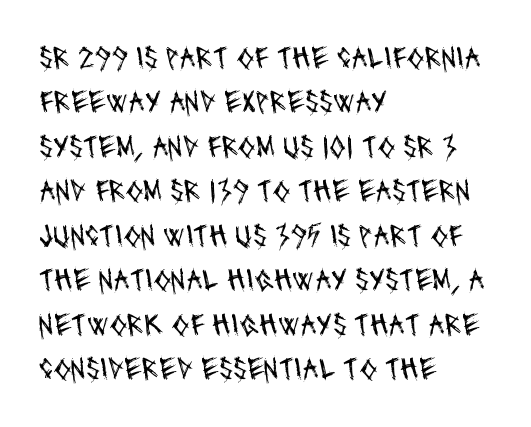
Q: Is the text bold? A: No.
Q: Is the typeface a serif or a sans-serif typeface? A: Sans-serif.
Q: Is the text underlined? A: No.
Q: How is the paragraph aligned? A: Left-aligned.
Q: Is the spacing between letters normal or unusually wide? A: Normal.
Q: Is the spacing between lines tight, normal or loose? A: Normal.
Q: Width (condensed, normal, or wide)? A: Condensed.
Q: Stroke contrast? A: Medium.
Q: x-height? A: Large.
Q: Monospaced? A: No.
